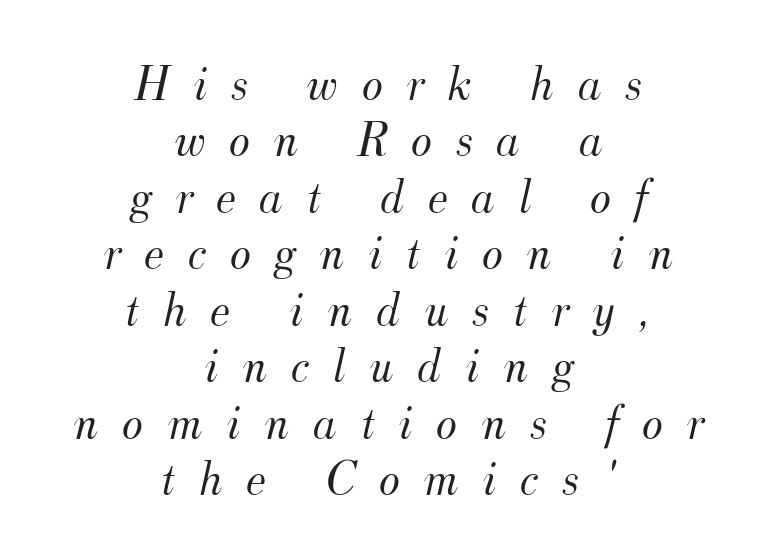
Each new line begins almost immediately beneath the previous one. Horizontally, the lines are justified to the midpoint only. The words here are not underlined. Characters follow at a spacing far wider than the type designer built in. Nothing heavy about these letters — not bold at all. Each letter's strokes conclude with small projecting serifs.
